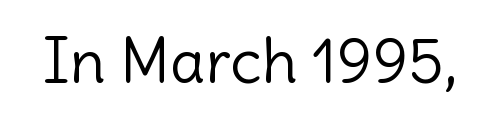
{"serif": "no", "italic": "no", "bold": "no", "weight": "light", "width": "normal", "x_height": "medium", "monospaced": "no", "underline": "no", "letter_spacing": "normal", "letter_spacing_em": 0.0, "glyph_px": 62}
